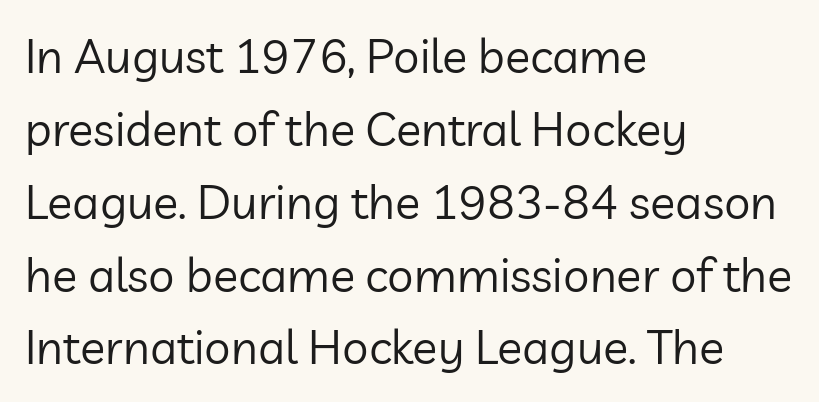
The image shows 47 px regular-weight sans-serif type, upright; set left-aligned, normal line spacing (1.55x), normal letter spacing, not underlined; low stroke contrast and a medium x-height.
